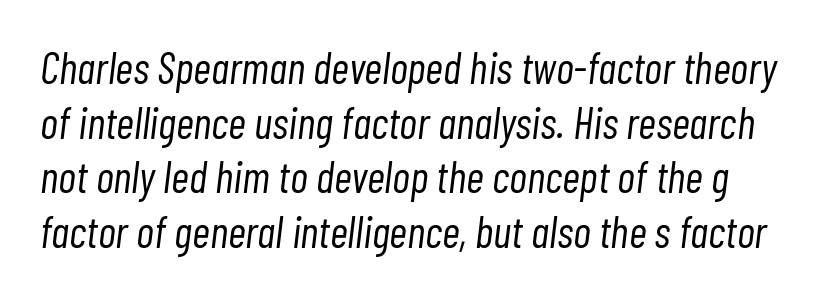
The image shows 44 px light, condensed type, italic (leaning right); set line spacing 1.24x, normal letter spacing, not underlined; low stroke contrast and a medium x-height.
